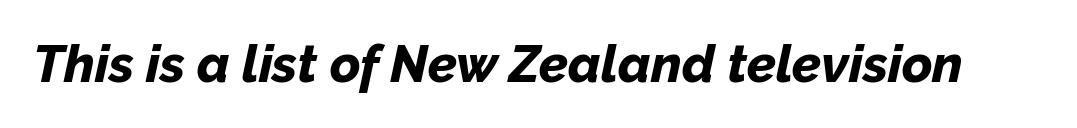
No word sits above an underline. Typographic density is high because the face is bold. The type is set solid horizontally, with unmodified tracking. Characters are canted at an angle relative to the baseline's perpendicular.
